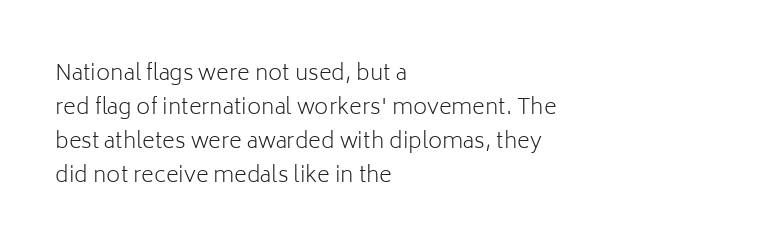
{"italic": "no", "bold": "no", "underline": "no", "align": "left", "line_spacing": "normal", "line_spacing_ratio": 1.54, "letter_spacing": "normal", "letter_spacing_em": 0.0, "glyph_px": 22}
